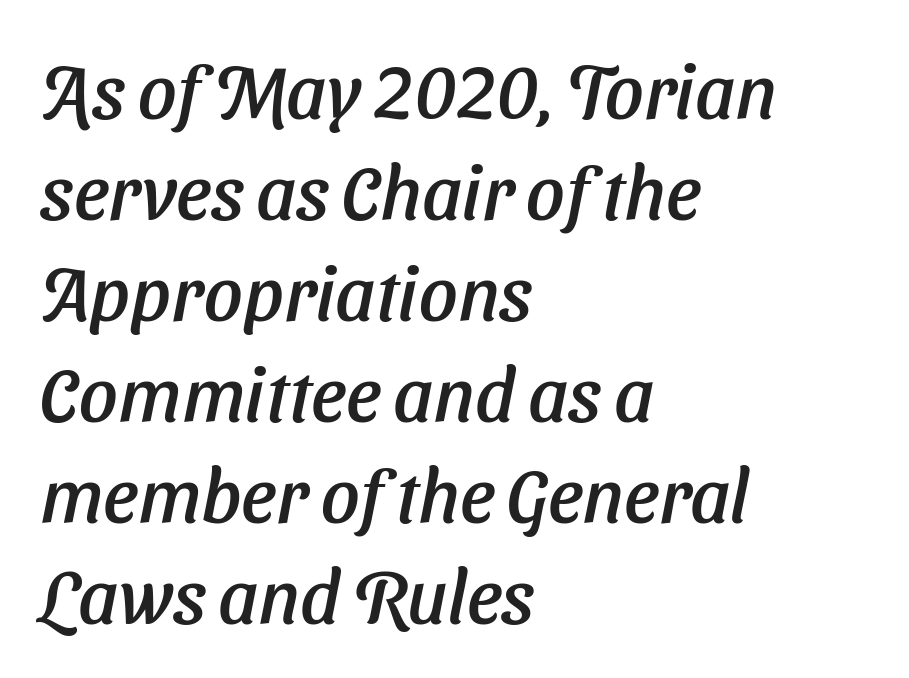
The image shows 76 px text type, italic (leaning right); set left-aligned, normal line spacing (1.33x), normal letter spacing, not underlined; low stroke contrast and a medium x-height.
